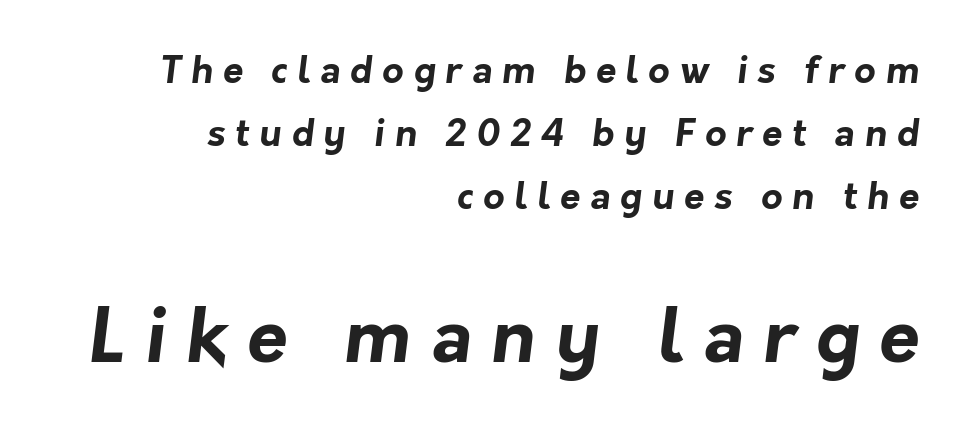
{"serif": "no", "bold": "yes", "weight": "bold", "width": "normal", "stroke_contrast": "low", "x_height": "medium", "monospaced": "no", "underline": "no", "align": "right", "line_spacing": "normal", "line_spacing_ratio": 1.7, "letter_spacing": "wide", "letter_spacing_em": 0.26, "larger_block": "second", "size_ratio": 2.0, "glyph_px": 74}
